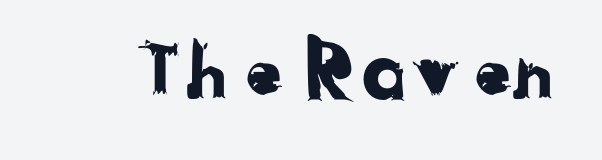
{"serif": "no", "width": "normal", "stroke_contrast": "low", "x_height": "medium", "monospaced": "no", "underline": "no", "letter_spacing": "normal", "letter_spacing_em": 0.0, "glyph_px": 77}
